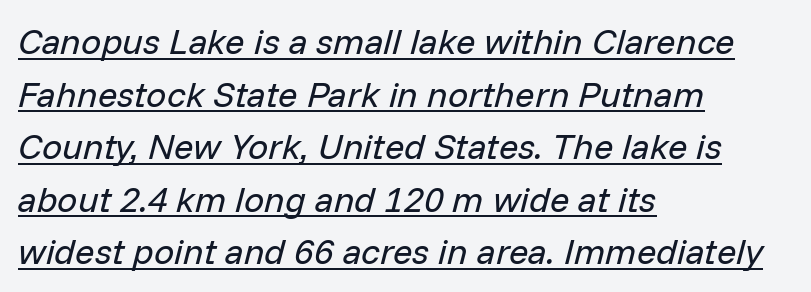
The image shows 36 px regular-weight type, italic (leaning right); set left-aligned, normal line spacing (1.46x), normal letter spacing, underlined; low stroke contrast and a medium x-height.
